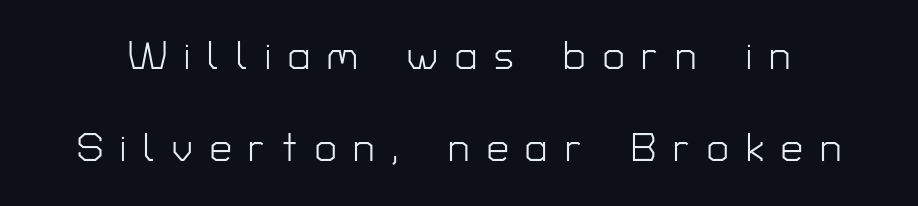
This sample uses expanded letter spacing, leaving extra air between glyphs. These lines are rendered in a variable-pitch font. Each new line begins a long way beneath the previous one. Look at the bottom of the vertical strokes: they stop flat, with no serifs. Has an underline been added? It has not. Stems and bowls with no extra thickness — not bold.
